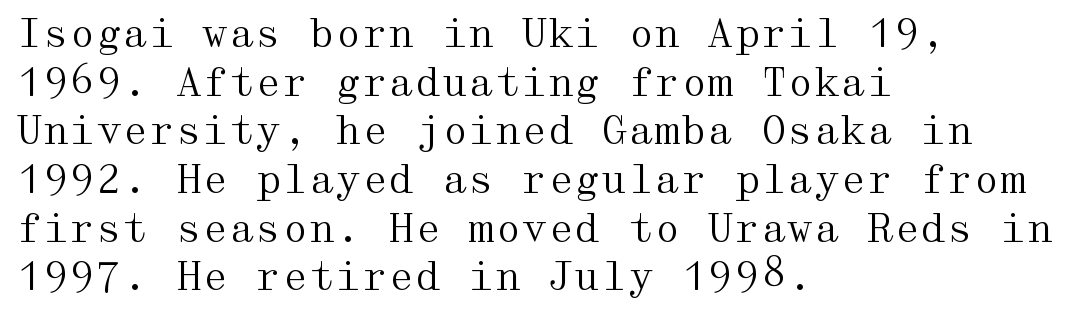
{"serif": "yes", "italic": "no", "bold": "no", "weight": "regular", "width": "wide", "stroke_contrast": "medium", "x_height": "medium", "underline": "no", "align": "left", "line_spacing": "normal", "line_spacing_ratio": 1.28, "letter_spacing": "normal", "letter_spacing_em": 0.0, "glyph_px": 38}
